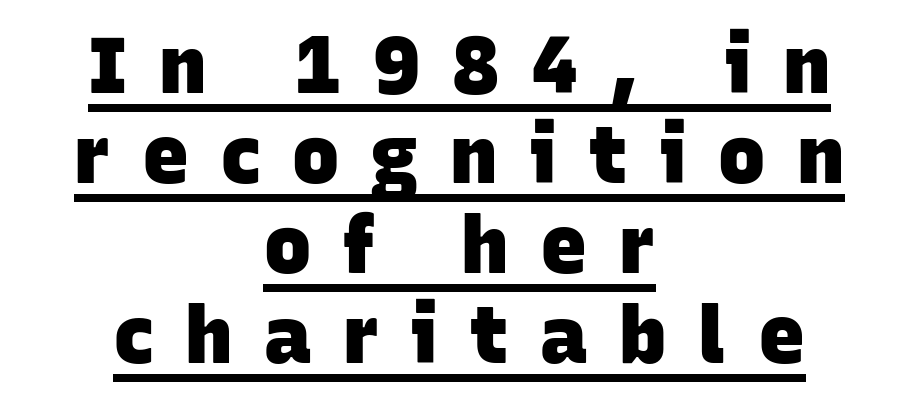
The image shows 79 px heavy sans-serif type; set centered, tight line spacing (1.14x), unusually wide letter spacing (+0.4 em), underlined; low stroke contrast and a large x-height.
